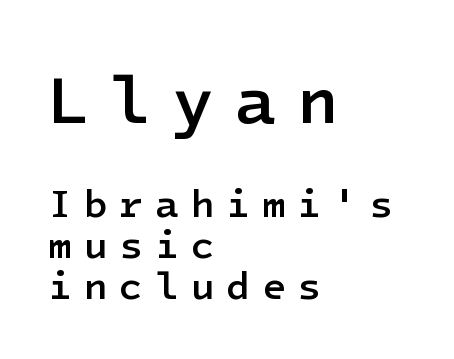
Q: Is the text bold? A: Semi-bold.
Q: Is the text italic (slanted)? A: No, it is upright.
Q: Is the typeface a serif or a sans-serif typeface? A: Sans-serif.
Q: Is the text underlined? A: No.
Q: How is the paragraph aligned? A: Left-aligned.
Q: Is the spacing between letters normal or unusually wide? A: Unusually wide.
Q: Is the spacing between lines tight, normal or loose? A: Tight.
Q: Which block of text is set in a larger size, the first (top) or the second (bottom)? A: The first (top) one.
Q: Width (condensed, normal, or wide)? A: Normal.
Q: Stroke contrast? A: Low.
Q: x-height? A: Medium.
